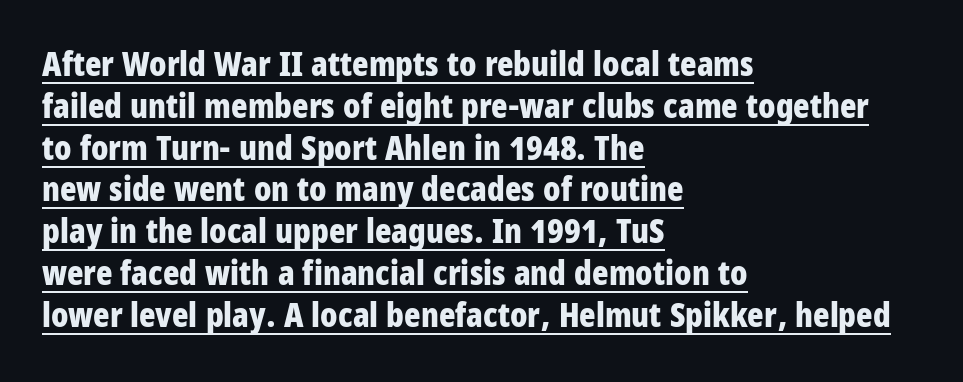
Q: Is the text bold? A: Yes.
Q: Is the text italic (slanted)? A: No, it is upright.
Q: Is the typeface a serif or a sans-serif typeface? A: Sans-serif.
Q: Is the text underlined? A: Yes.
Q: How is the paragraph aligned? A: Left-aligned.
Q: Is the spacing between letters normal or unusually wide? A: Normal.
Q: Width (condensed, normal, or wide)? A: Condensed.
Q: Stroke contrast? A: Low.
Q: x-height? A: Large.
Q: Monospaced? A: No.
